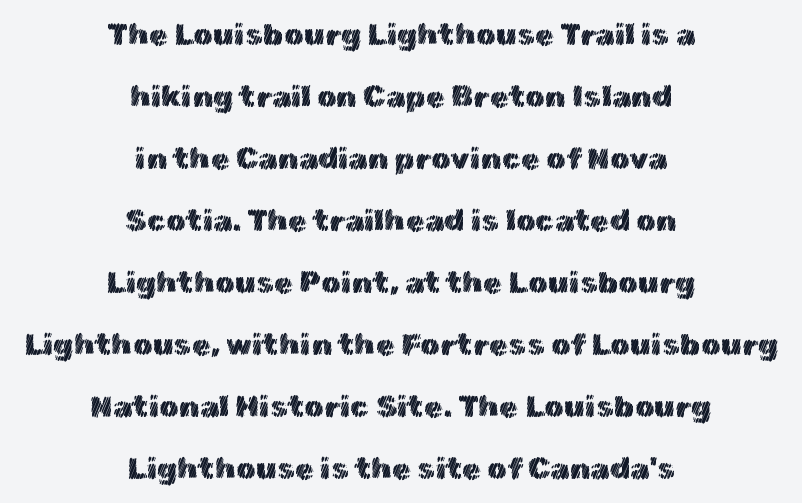
The image shows 31 px text type, upright; set centered, loose line spacing (2.0x), normal letter spacing, not underlined; a medium x-height.
